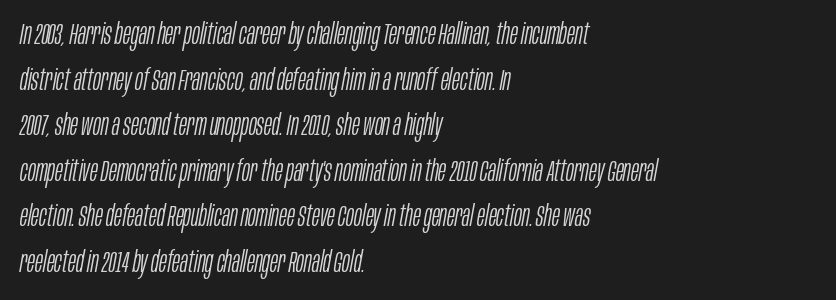
Q: Is the text bold? A: No.
Q: Is the text italic (slanted)? A: Yes, it leans right by about 10 degrees.
Q: Is the text underlined? A: No.
Q: How is the paragraph aligned? A: Left-aligned.
Q: Is the spacing between letters normal or unusually wide? A: Normal.
Q: Is the spacing between lines tight, normal or loose? A: Normal.
Q: Width (condensed, normal, or wide)? A: Condensed.
Q: Stroke contrast? A: Low.
Q: x-height? A: Large.
Q: Monospaced? A: No.
